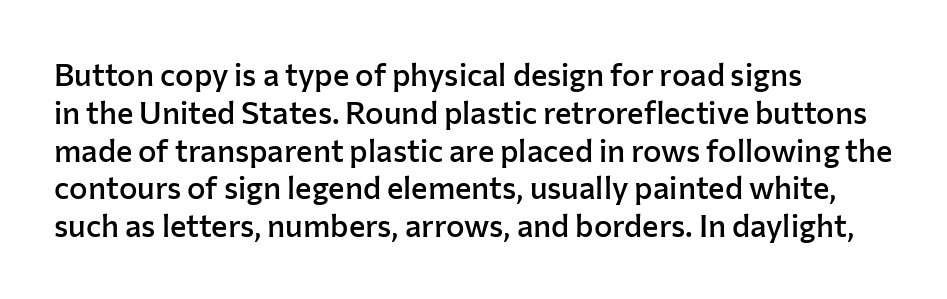
The image shows 31 px semibold sans-serif type, upright; set left-aligned, line spacing 1.22x, normal letter spacing, not underlined; low stroke contrast and a medium x-height.
